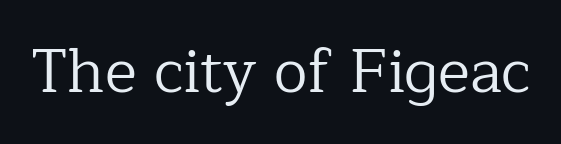
Letterform terminals end in serifs throughout the passage. No chunkiness to these letters — they're not bold. Characters remain perfectly vertical along every line. Characters follow at the spacing the type designer built in. Think of a printed novel: that variable character pitch is what you see here.
